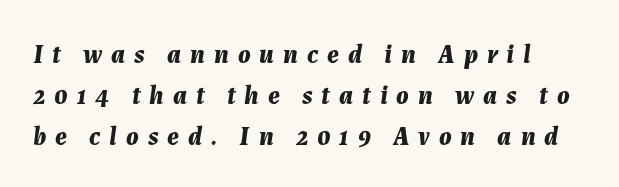
The image shows 26 px bold type, italic (leaning right); set normal line spacing (1.58x), unusually wide letter spacing (+0.34 em), not underlined.
